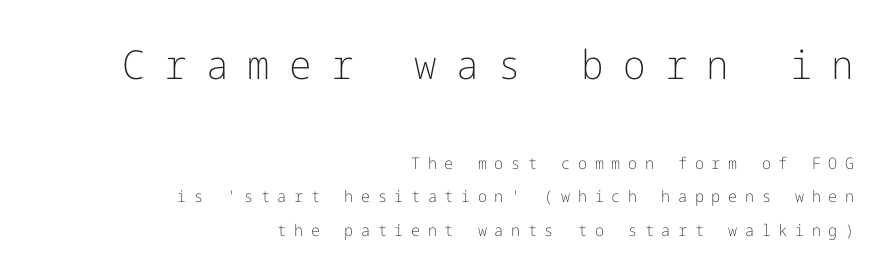
Q: Is the text bold? A: No.
Q: Is the text italic (slanted)? A: No, it is upright.
Q: Is the typeface a serif or a sans-serif typeface? A: Sans-serif.
Q: Is the text underlined? A: No.
Q: How is the paragraph aligned? A: Right-aligned.
Q: Is the spacing between letters normal or unusually wide? A: Unusually wide.
Q: Is the spacing between lines tight, normal or loose? A: Loose.
Q: Which block of text is set in a larger size, the first (top) or the second (bottom)? A: The first (top) one.
Q: Width (condensed, normal, or wide)? A: Normal.
Q: Stroke contrast? A: Low.
Q: x-height? A: Medium.
